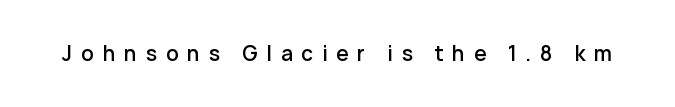
The image shows 20 px text type, upright; set unusually wide letter spacing (+0.44 em), not underlined.
